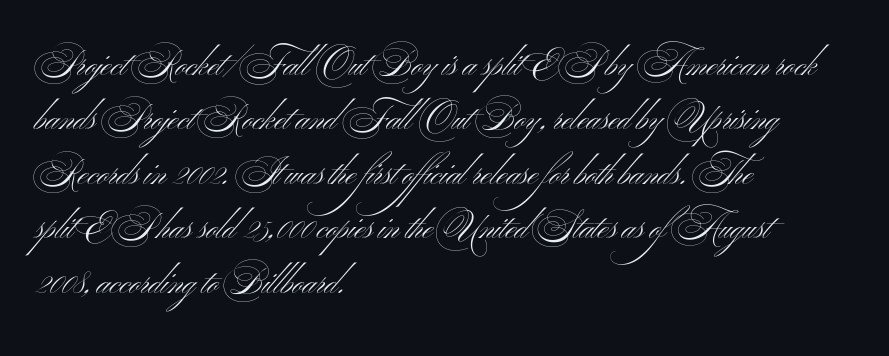
The image shows 34 px light, wide sans-serif type; set left-aligned, normal line spacing (1.6x), normal letter spacing, not underlined; medium stroke contrast and a small x-height.
